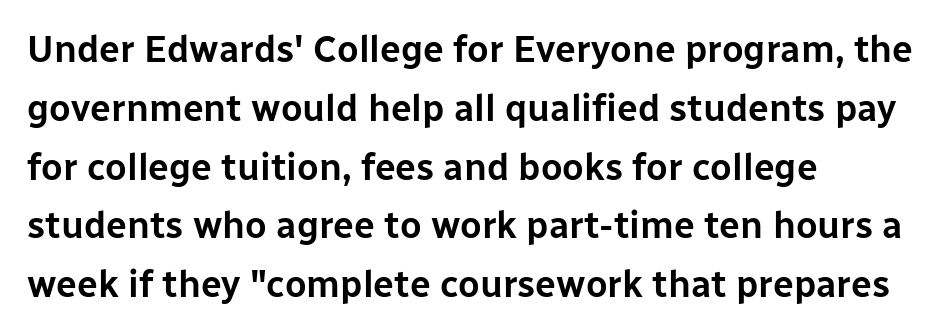
Typographically, this falls in the sans-serif category. Underlining? Definitely not there. The letters advance in unequal steps, a hallmark of proportional type. Designer's note — italics off, roman on. Each line starts at the same left margin while the right side varies.
